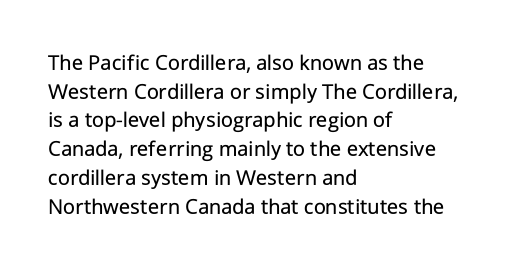
The lines sit at an ordinary, default distance from one another. The text block is weighted toward the left margin, trailing off unevenly rightward. Tracking value appears to be zero — textbook default spacing. Has an underline been added? It has not. Stroke mass is kept to a normal reading level or below.
